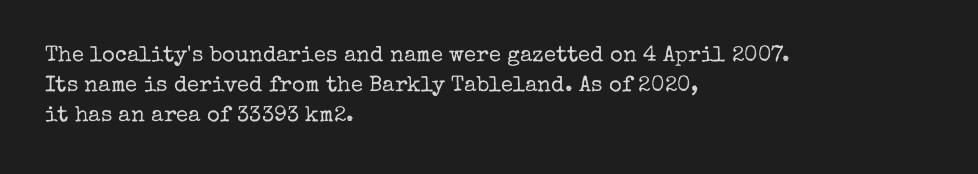
Q: Is the text bold? A: No.
Q: Is the text italic (slanted)? A: No, it is upright.
Q: Is the text underlined? A: No.
Q: How is the paragraph aligned? A: Left-aligned.
Q: Is the spacing between letters normal or unusually wide? A: Normal.
Q: Is the spacing between lines tight, normal or loose? A: Normal.
